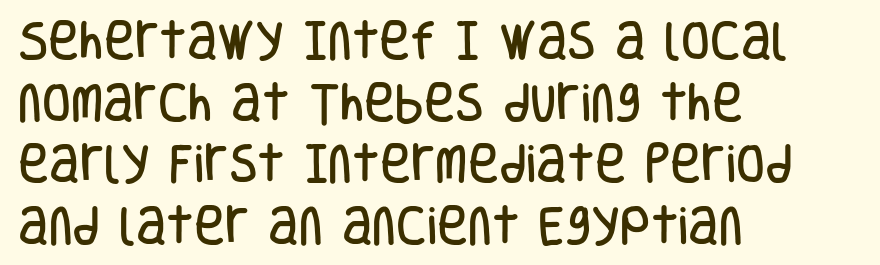
Q: Is the text italic (slanted)? A: No, it is upright.
Q: Is the typeface a serif or a sans-serif typeface? A: Sans-serif.
Q: Is the text underlined? A: No.
Q: How is the paragraph aligned? A: Left-aligned.
Q: Is the spacing between letters normal or unusually wide? A: Normal.
Q: Is the spacing between lines tight, normal or loose? A: Normal.
Q: Width (condensed, normal, or wide)? A: Condensed.
Q: Stroke contrast? A: Low.
Q: x-height? A: Large.
Q: Monospaced? A: No.
